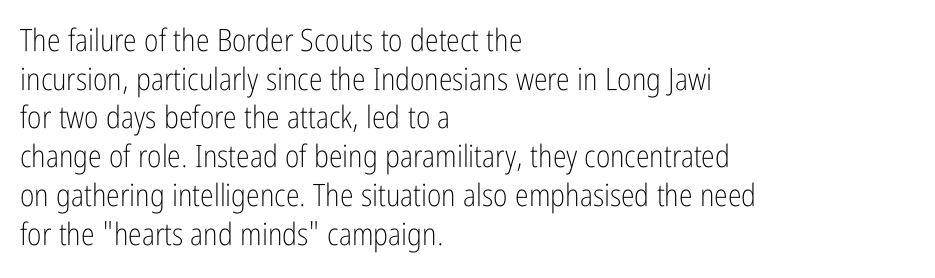
{"serif": "no", "italic": "no", "bold": "no", "weight": "light", "width": "condensed", "stroke_contrast": "low", "x_height": "medium", "monospaced": "no", "underline": "no", "align": "left", "line_spacing": "normal", "line_spacing_ratio": 1.25, "letter_spacing": "normal", "letter_spacing_em": 0.0, "glyph_px": 31}
